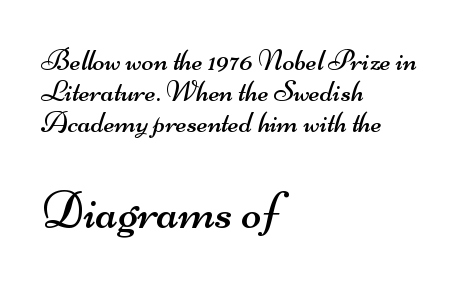
{"serif": "no", "bold": "no", "weight": "regular", "width": "wide", "stroke_contrast": "medium", "x_height": "small", "monospaced": "no", "underline": "no", "align": "left", "line_spacing": "tight", "line_spacing_ratio": 1.0, "letter_spacing": "normal", "letter_spacing_em": 0.0, "larger_block": "second", "size_ratio": 1.74, "glyph_px": 54}
